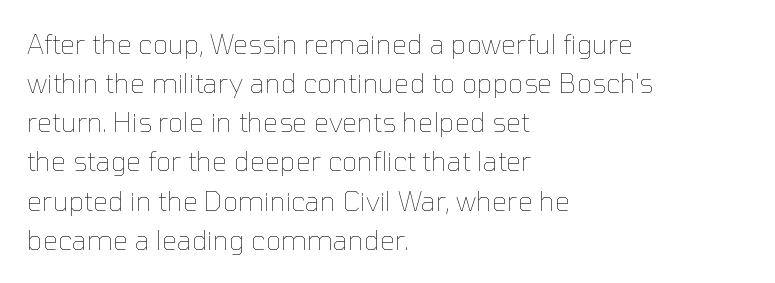
Q: Is the text bold? A: No.
Q: Is the text italic (slanted)? A: No, it is upright.
Q: Is the text underlined? A: No.
Q: How is the paragraph aligned? A: Left-aligned.
Q: Is the spacing between letters normal or unusually wide? A: Normal.
Q: Is the spacing between lines tight, normal or loose? A: Normal.
